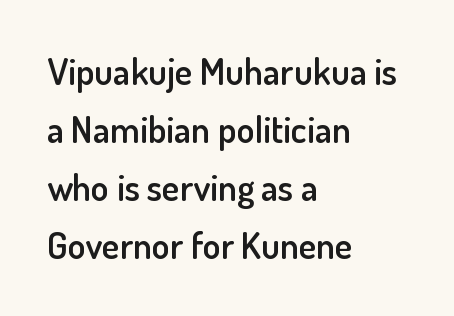
Horizontal bands of white between lines are of average thickness. Nothing sits at the stroke ends, so this counts as sans-serif. Where is the straight margin? On the left. These lines keep a tight, regular rhythm from letter to letter. Letters rest on an invisible, unmarked baseline.
